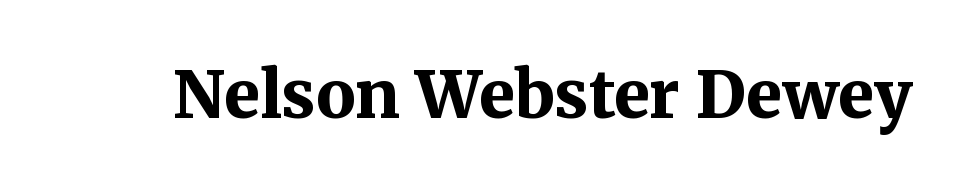
{"serif": "yes", "italic": "no", "bold": "yes", "weight": "bold", "width": "normal", "stroke_contrast": "medium", "x_height": "medium", "monospaced": "no", "underline": "no", "letter_spacing": "normal", "letter_spacing_em": 0.0, "glyph_px": 65}
